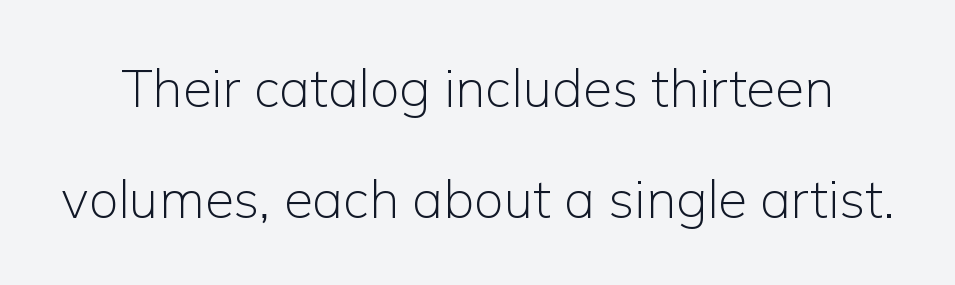
{"serif": "no", "italic": "no", "bold": "no", "weight": "light", "width": "normal", "stroke_contrast": "low", "x_height": "medium", "monospaced": "no", "underline": "no", "line_spacing": "loose", "line_spacing_ratio": 2.09, "letter_spacing": "normal", "letter_spacing_em": 0.0, "glyph_px": 53}
